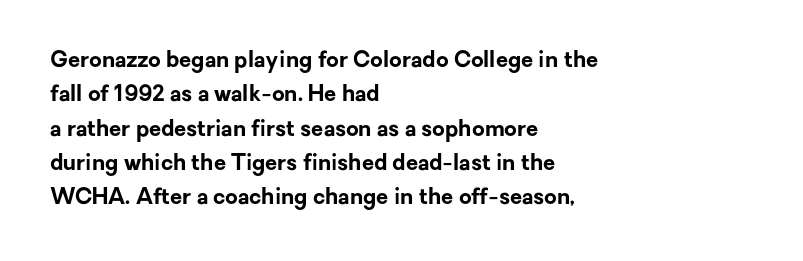
Upright lettering throughout. Just letters on the line, the space beneath them empty. The vertical gap from one line to the next is medium. Strong, thick strokes mark this as bold type. Short and long lines alike share a common starting point at left.
